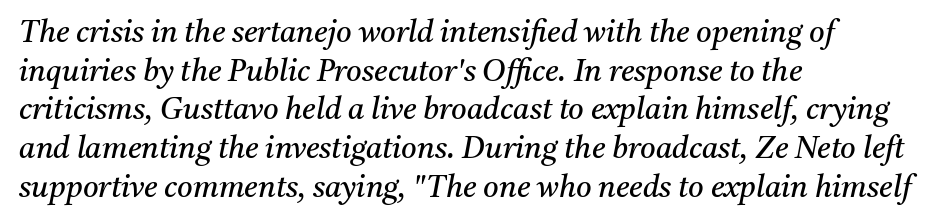
Caption: face not bold, strokes unweighted. What's the leading like? Ordinary, nothing unusual. Just letters on the line, the space beneath them empty. Font category for this specimen: serif.
